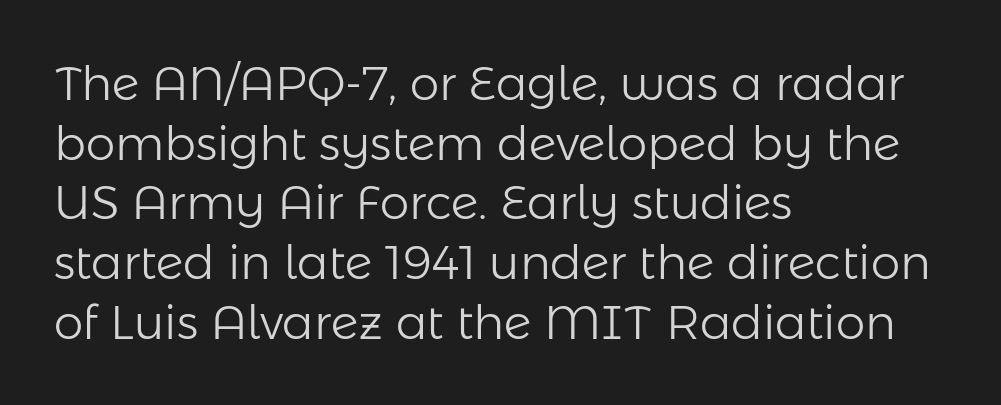
Q: Is the text bold? A: No.
Q: Is the text italic (slanted)? A: No, it is upright.
Q: Is the typeface a serif or a sans-serif typeface? A: Sans-serif.
Q: Is the text underlined? A: No.
Q: How is the paragraph aligned? A: Left-aligned.
Q: Is the spacing between letters normal or unusually wide? A: Normal.
Q: Is the spacing between lines tight, normal or loose? A: Normal.
Q: Width (condensed, normal, or wide)? A: Normal.
Q: Stroke contrast? A: Low.
Q: x-height? A: Medium.
Q: Monospaced? A: No.
